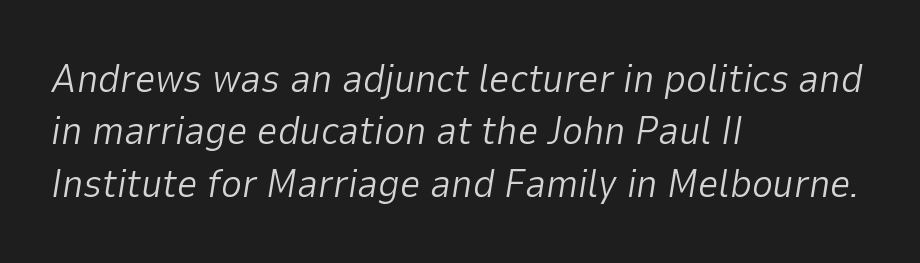
The image shows 40 px light type, italic (leaning right); set left-aligned, normal line spacing (1.31x), normal letter spacing, not underlined; low stroke contrast and a medium x-height.
